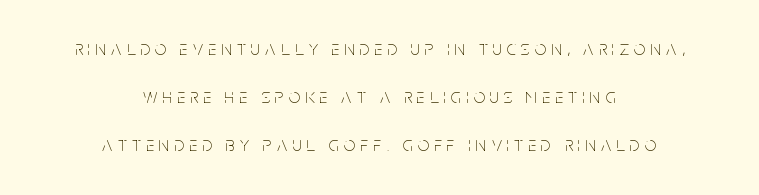
Quick note: underline off. Stems and bowls with no extra thickness — not bold. Does the lettering tilt? It doesn't — this is upright. Line spacing here is loose. Letter spacing: wide. The compositor balanced each line on the midline.
